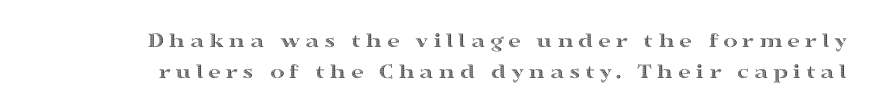
Loose tracking; the words dissolve into strings of separated letters. Reading down the column, the eye jumps a familiar distance to each next line. Upright lettering throughout. Descenders hang freely into open space.
